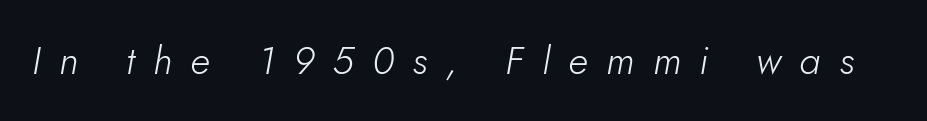
The image shows 39 px light type, italic (leaning right); set unusually wide letter spacing (+0.47 em), not underlined; low stroke contrast and a small x-height.
